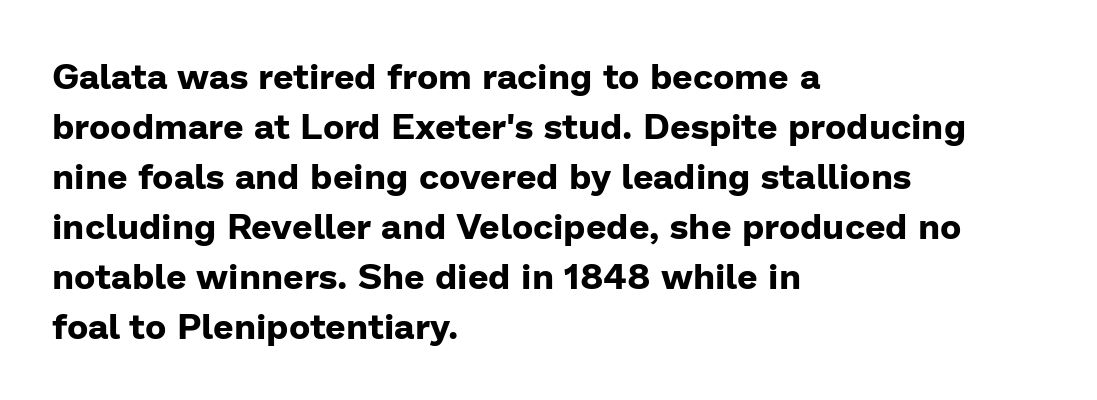
The image shows 36 px bold sans-serif type, upright; set left-aligned, normal line spacing (1.39x), normal letter spacing, not underlined; low stroke contrast and a medium x-height.
